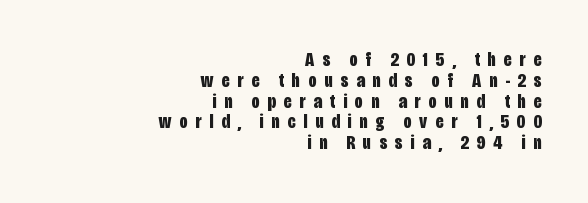
The image shows 20 px bold type, upright; set right-aligned, tight line spacing (1.04x), unusually wide letter spacing (+0.4 em), not underlined.
